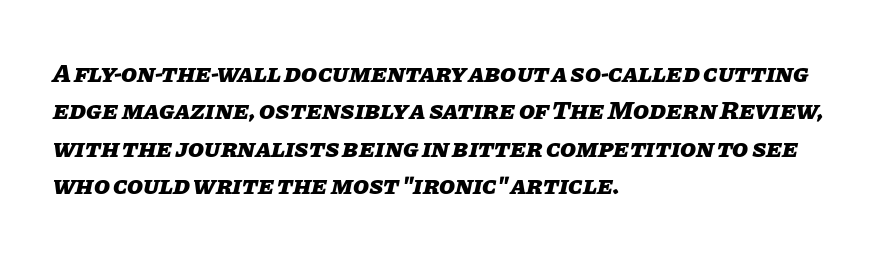
Plenty of ink on the page — the face is bold. The space between consecutive lines is moderate. Unmarked baselines from the first word to the last. The rendering anchors every line to the left-hand side.
